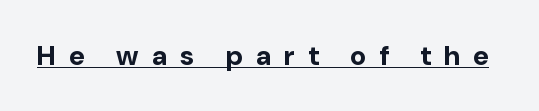
The image shows 28 px bold sans-serif type, upright; set unusually wide letter spacing (+0.46 em), underlined; low stroke contrast and a medium x-height.
